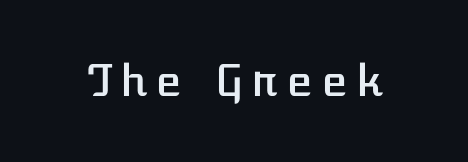
{"italic": "no", "width": "normal", "stroke_contrast": "low", "x_height": "medium", "underline": "no", "glyph_px": 43}
